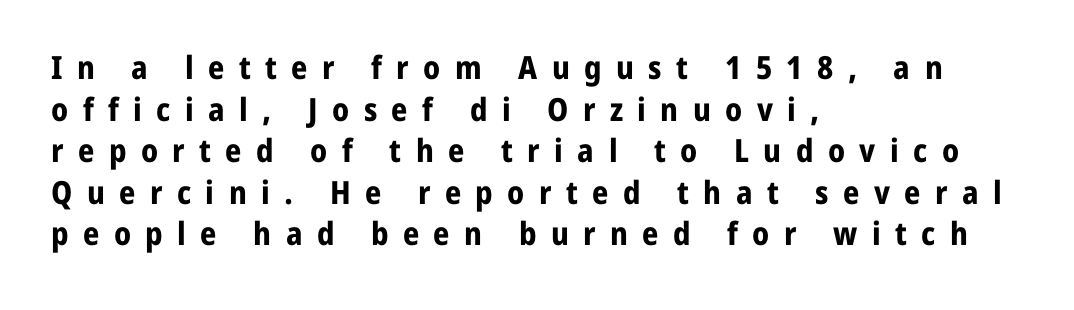
The image shows 32 px bold sans-serif type, upright; set left-aligned, normal line spacing (1.3x), unusually wide letter spacing (+0.45 em), not underlined; low stroke contrast and a medium x-height.
